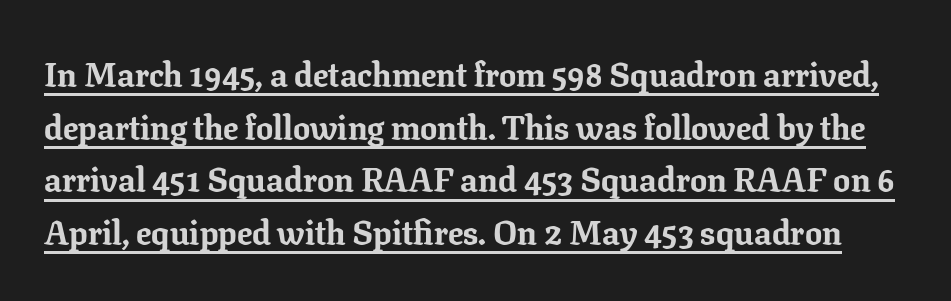
{"serif": "yes", "italic": "no", "bold": "yes", "weight": "bold", "width": "normal", "stroke_contrast": "low", "x_height": "medium", "monospaced": "no", "underline": "yes", "line_spacing": "normal", "line_spacing_ratio": 1.55, "letter_spacing": "normal", "letter_spacing_em": 0.0, "glyph_px": 34}
